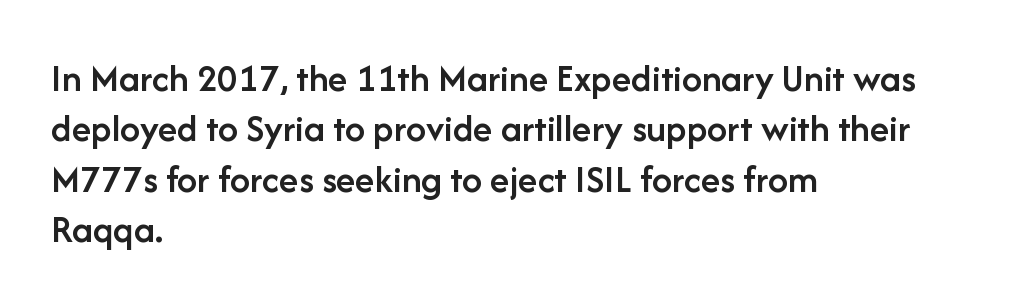
The image shows 40 px semibold sans-serif type, upright; set left-aligned, normal line spacing (1.26x), normal letter spacing, not underlined; low stroke contrast and a medium x-height.
